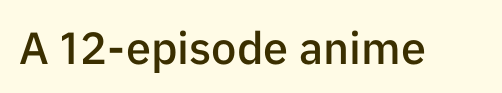
The image shows 45 px semibold sans-serif type, upright; set normal letter spacing, not underlined; low stroke contrast and a medium x-height.
